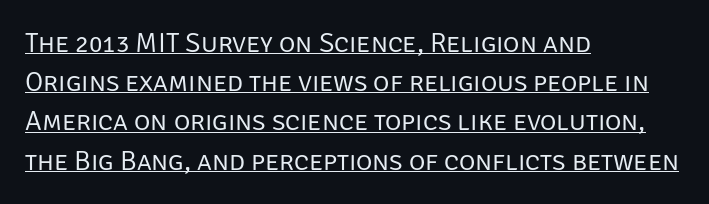
{"serif": "no", "italic": "no", "bold": "no", "weight": "regular", "width": "normal", "stroke_contrast": "low", "x_height": "large", "monospaced": "no", "underline": "yes", "align": "left", "line_spacing": "normal", "line_spacing_ratio": 1.4, "letter_spacing": "normal", "letter_spacing_em": 0.0, "glyph_px": 28}
